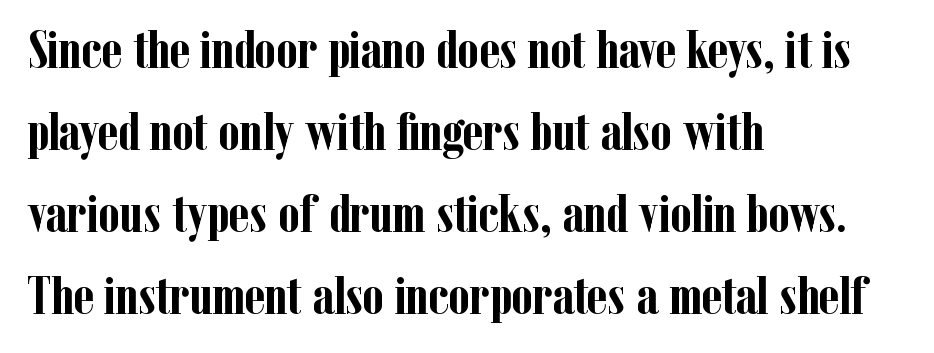
Notice how thick the strokes are: this is what a full bold looks like. Here the glyphs are tracked normally, forming tight word shapes. The space between consecutive lines is moderate. This is serif lettering, the kind often seen in printed books. A roman cut, with each character standing at attention. Short and long lines alike share a common starting point at left.
